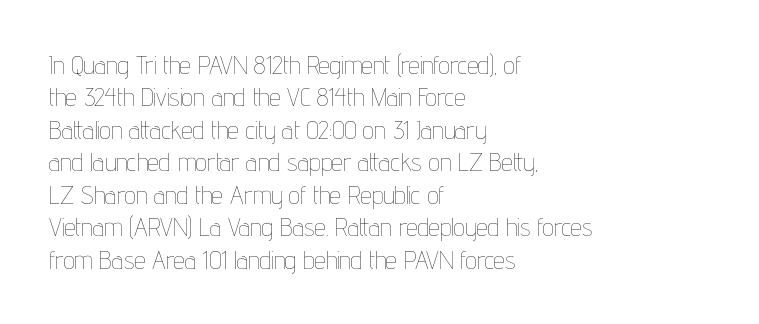
The words here are not underlined. Whoever set this chose a conventional vertical rhythm. Honestly, the letter spacing is just normal — you wouldn't notice it. Tall strokes in this sample are plumb rather than angled. Compared with a centered layout, this one pins lines to the left instead. The weight tops out at a normal text grade.
